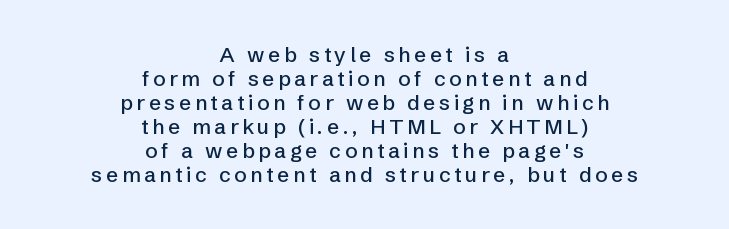
Q: Is the text italic (slanted)? A: No, it is upright.
Q: Is the text underlined? A: No.
Q: How is the paragraph aligned? A: Centered.
Q: Is the spacing between lines tight, normal or loose? A: Tight.
